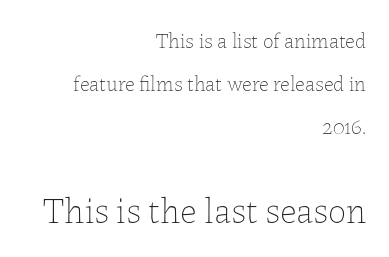
{"italic": "no", "bold": "no", "weight": "thin", "width": "normal", "stroke_contrast": "low", "x_height": "medium", "monospaced": "no", "underline": "no", "align": "right", "line_spacing": "loose", "line_spacing_ratio": 2.05, "letter_spacing": "normal", "letter_spacing_em": 0.0, "larger_block": "second", "size_ratio": 1.71, "glyph_px": 36}
